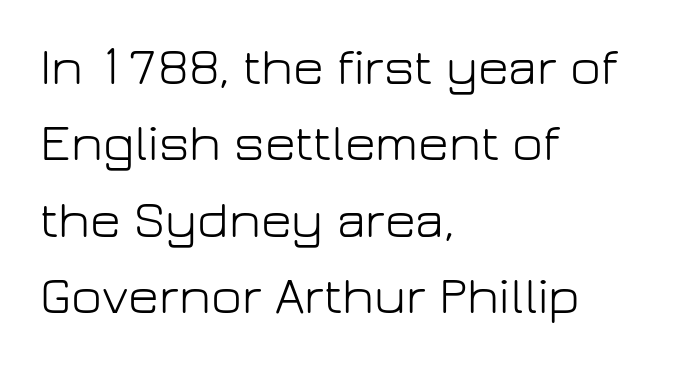
Q: Is the text bold? A: No.
Q: Is the text italic (slanted)? A: No, it is upright.
Q: Is the typeface a serif or a sans-serif typeface? A: Sans-serif.
Q: Is the text underlined? A: No.
Q: How is the paragraph aligned? A: Left-aligned.
Q: Is the spacing between letters normal or unusually wide? A: Normal.
Q: Is the spacing between lines tight, normal or loose? A: Normal.
Q: Width (condensed, normal, or wide)? A: Normal.
Q: Stroke contrast? A: Low.
Q: x-height? A: Medium.
Q: Monospaced? A: No.
